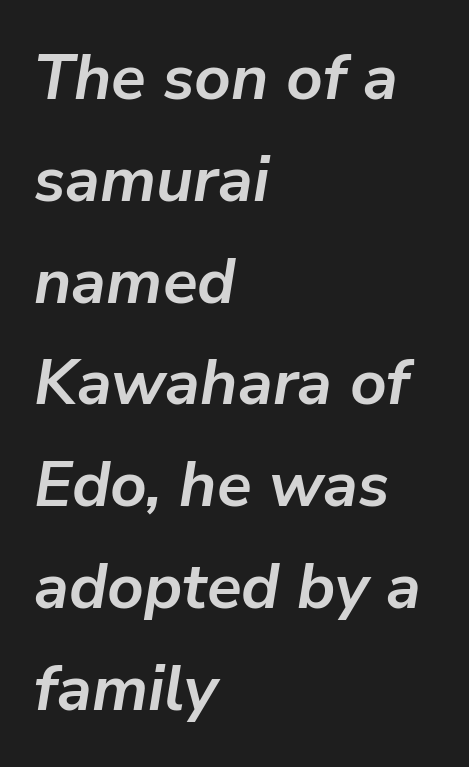
{"italic": "yes", "lean": "right", "slant_degrees": 9, "bold": "yes", "weight": "semibold", "width": "normal", "stroke_contrast": "low", "x_height": "medium", "monospaced": "no", "underline": "no", "align": "left", "line_spacing": "normal", "line_spacing_ratio": 1.59, "letter_spacing": "normal", "letter_spacing_em": 0.0, "glyph_px": 64}
